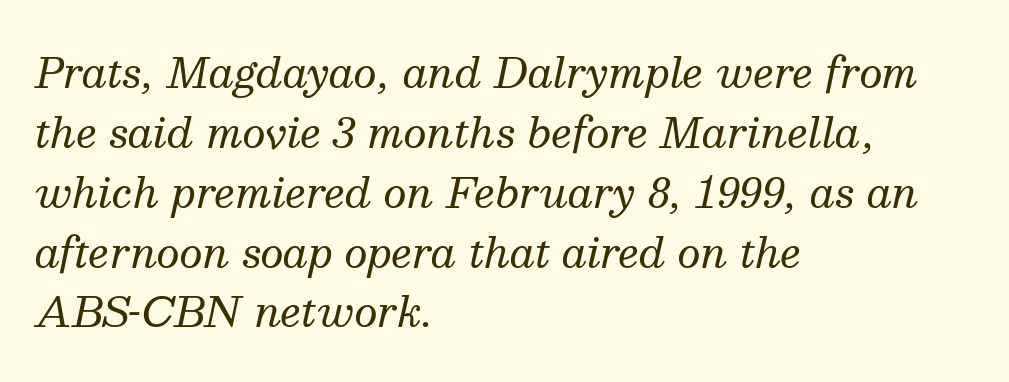
Font category for this specimen: serif. The space between consecutive lines is moderate. Notice how the passage keeps a crisp vertical edge on the left only. Is this a heavy cut? Hardly; it is regular or lighter. The letters are slanted; this is an italic face.
